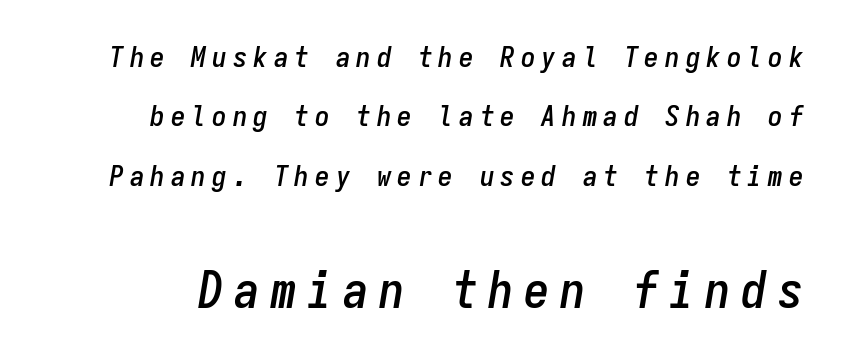
The image shows 51 px condensed type, italic (leaning right), monospaced; set loose line spacing (2.05x), unusually wide letter spacing (+0.21 em), not underlined; the second (bottom) block is 1.76x larger; low stroke contrast and a medium x-height.
